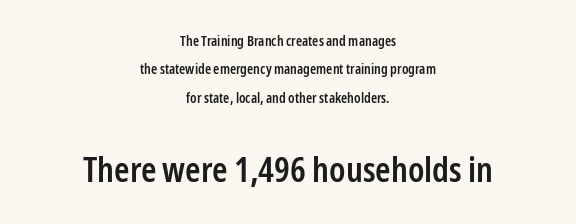
The text was rendered using a sans face with plain stroke endings. Type without underlining. A typesetter would call this zero additional tracking. This layout puts the modest block above and the oversized block below.
